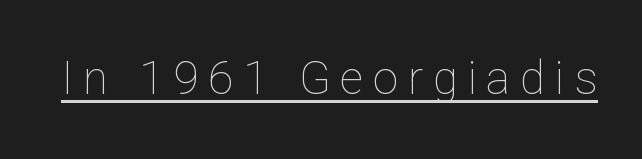
Q: Is the text bold? A: No.
Q: Is the text italic (slanted)? A: No, it is upright.
Q: Is the text underlined? A: Yes.
Q: Is the spacing between letters normal or unusually wide? A: Unusually wide.
Q: Width (condensed, normal, or wide)? A: Normal.
Q: Stroke contrast? A: Low.
Q: x-height? A: Medium.
Q: Monospaced? A: No.
